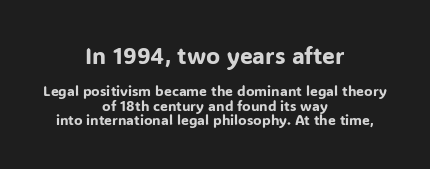
Decoration check: the copy has no underline. One-word summary of the alignment: center. Is the letter spacing exaggerated? No — it looks like the ordinary default. Posture: straight, roman, zero tilt. The passage shown begins with its larger block and ends with its smaller one. Closely set lines give the paragraph a compact silhouette.
